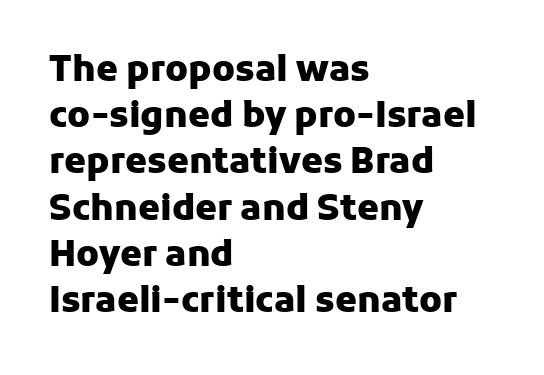
{"serif": "no", "italic": "no", "bold": "yes", "weight": "heavy", "width": "normal", "stroke_contrast": "low", "x_height": "medium", "monospaced": "no", "underline": "no", "align": "left", "line_spacing": "normal", "line_spacing_ratio": 1.32, "letter_spacing": "normal", "letter_spacing_em": 0.0, "glyph_px": 35}
